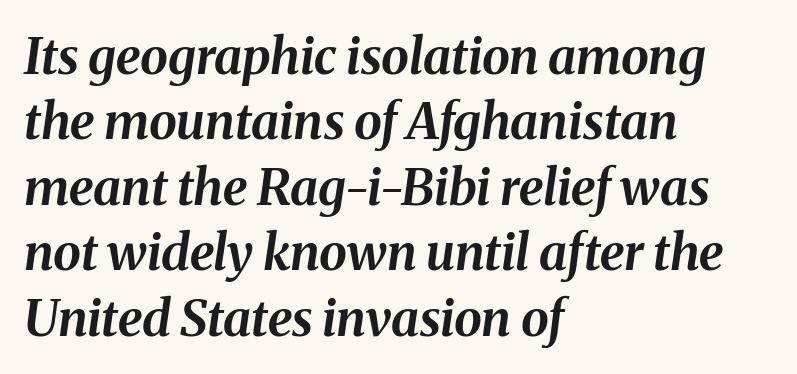
{"italic": "yes", "lean": "right", "slant_degrees": 8, "bold": "yes", "weight": "bold", "width": "normal", "stroke_contrast": "medium", "x_height": "medium", "monospaced": "no", "underline": "no", "align": "left", "line_spacing": "normal", "line_spacing_ratio": 1.31, "letter_spacing": "normal", "letter_spacing_em": 0.0, "glyph_px": 50}
